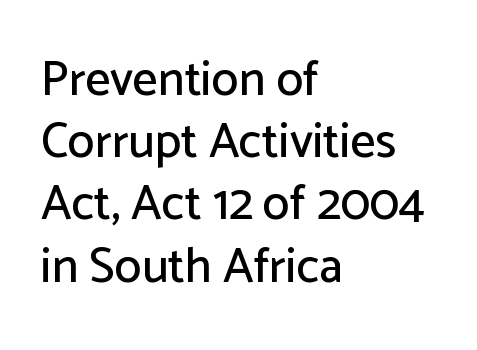
A typesetter would call this proportional, since set widths differ per character. Is the block centered? No — it sits flush against the left margin. In terms of letterform style, serifs are entirely absent. Interline gaps are of average width in this sample. Honestly, there is no underline to notice here at all. This is roman type, the default non-slanted kind.
